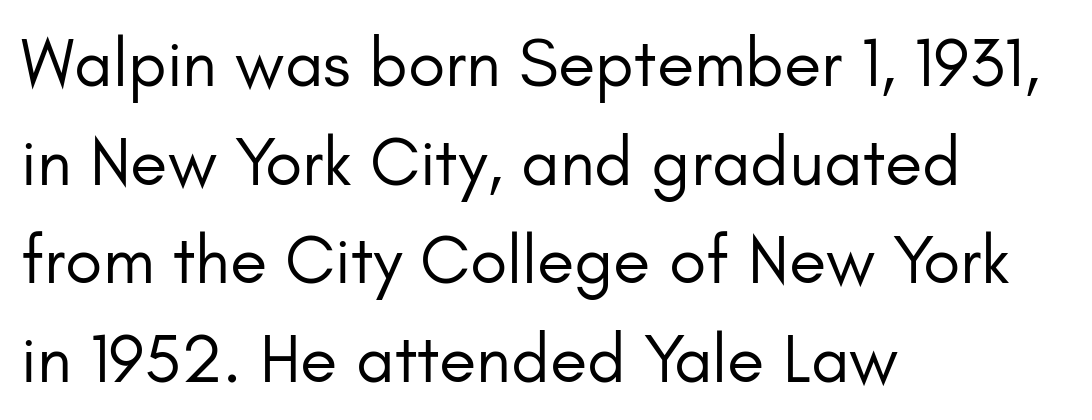
The tracking reads as untouched default to a designer's eye. The text block is weighted toward the left margin, trailing off unevenly rightward. Do the characters align in a grid? No, the font is proportional. The letters carry no serifs — their stems end cleanly without finishing strokes.
